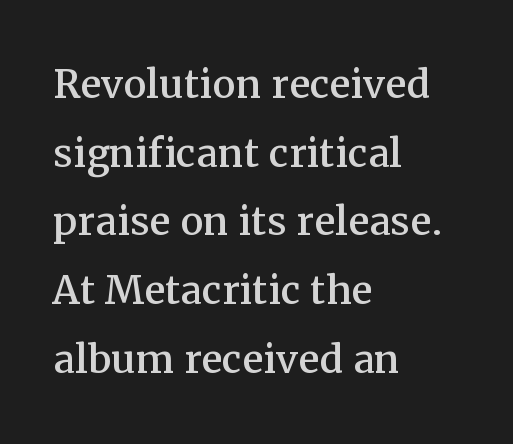
The line-height multiplier appears to be the usual default. The zone under the glyphs is completely vacant. The face used here is proportionally spaced, like ordinary book or web type. Type style note: has serifs. The ragged edge is on the right, which tells us the setting is flush left.
